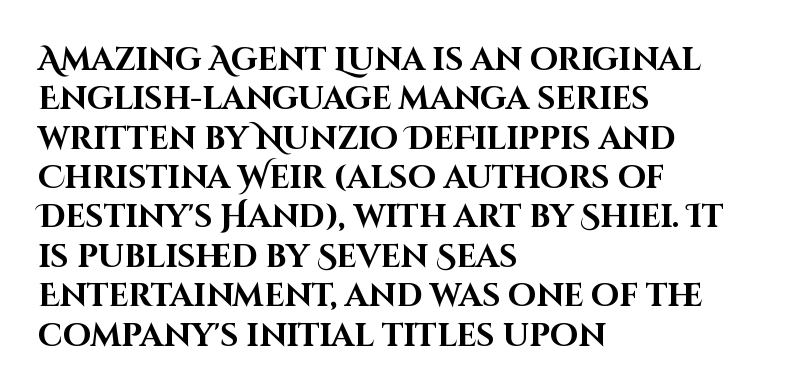
{"serif": "no", "italic": "no", "bold": "yes", "weight": "bold", "width": "normal", "stroke_contrast": "high", "x_height": "large", "monospaced": "no", "underline": "no", "align": "left", "line_spacing_ratio": 1.23, "letter_spacing": "normal", "letter_spacing_em": 0.0, "glyph_px": 32}
